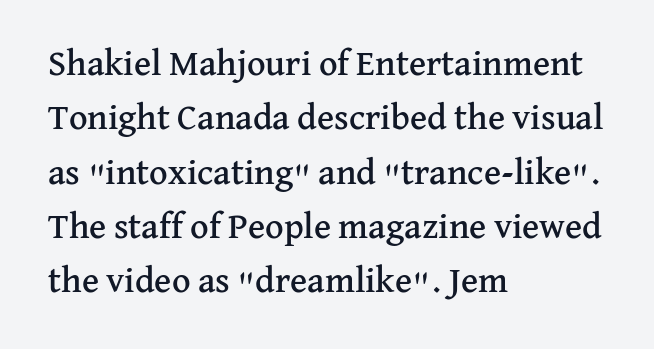
The image shows 36 px serif type, upright; set left-aligned, normal line spacing (1.51x), normal letter spacing, not underlined; medium stroke contrast and a medium x-height.
